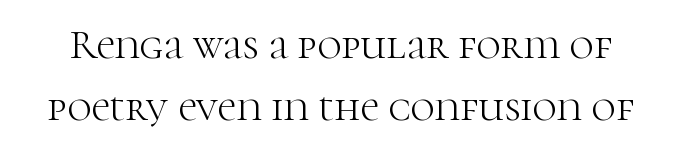
To sum up the face: it has serifs. The block of text has a typical density, with ordinary space between rows. The letters stand upright; this is a roman face. No extra tracking has been applied to these lines. Lines of text with bare space underneath.
